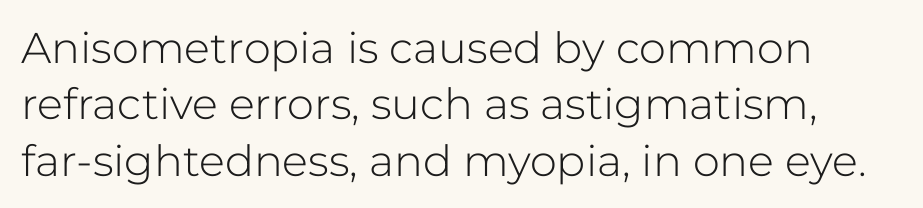
This rendering uses left alignment, leaving the right contour irregular. The letters sit at their default tracking, neither squeezed nor spread. Vertically, the passage feels balanced, rows spaced as you'd expect. Each letter keeps its own natural width here, so spacing adapts to shape. Nothing heavy about these letters — not bold at all.
